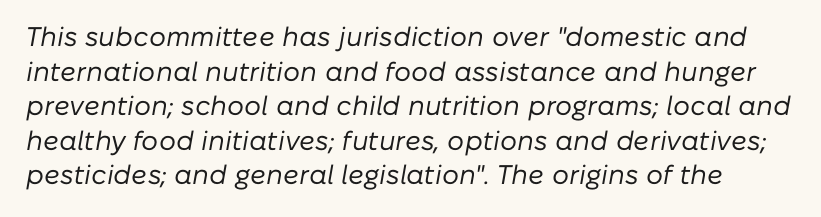
Notice how the stems are inclined rather than vertical — that's the hallmark of italics. The letters look calm and open, with moderate or lighter stems. This rendering leaves character spacing at its baseline value. How would I describe the line gaps? Plain and ordinary.
